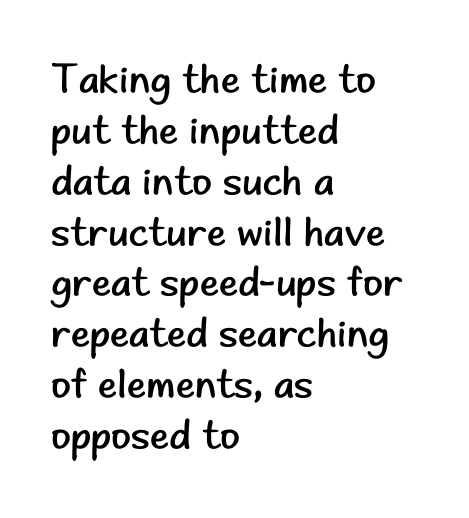
Q: Is the text bold? A: No.
Q: Is the text italic (slanted)? A: No, it is upright.
Q: Is the typeface a serif or a sans-serif typeface? A: Sans-serif.
Q: Is the text underlined? A: No.
Q: How is the paragraph aligned? A: Left-aligned.
Q: Is the spacing between letters normal or unusually wide? A: Normal.
Q: Width (condensed, normal, or wide)? A: Normal.
Q: Stroke contrast? A: Low.
Q: x-height? A: Small.
Q: Monospaced? A: No.
